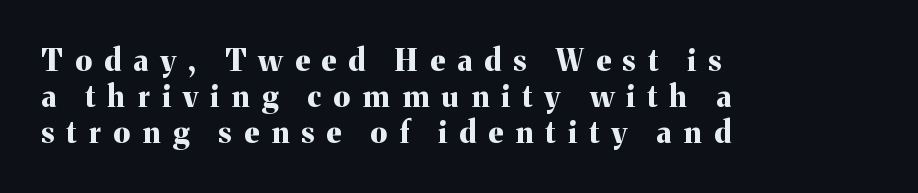
Type without underlining. Is there any slant? The stems are plumb. Regarding serifs, this sample has them. Varying glyph widths throughout — classic text-font behaviour. The gaps between neighbouring characters are conspicuously large.
